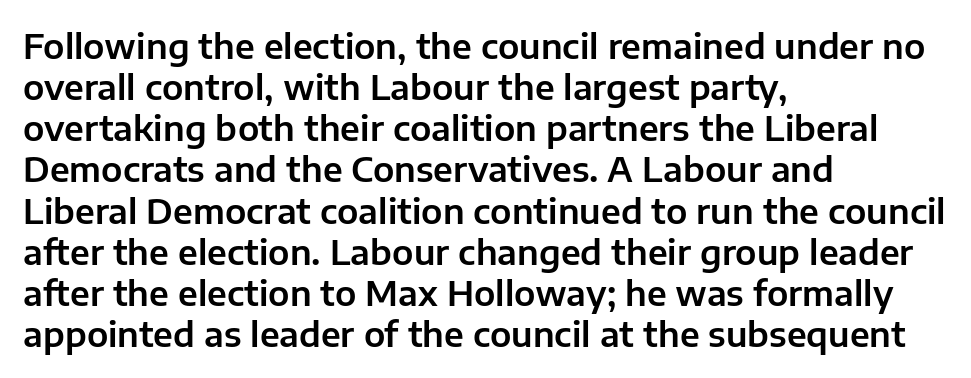
The image shows 34 px sans-serif type, upright; set left-aligned, line spacing 1.21x, normal letter spacing, not underlined; low stroke contrast and a medium x-height.
